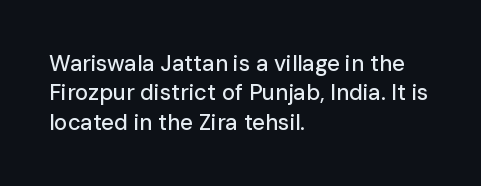
The image shows 22 px text type, upright; set left-aligned, normal line spacing (1.34x), normal letter spacing, not underlined.
